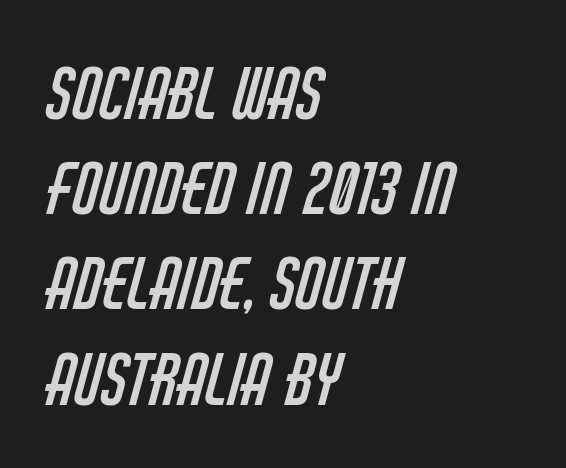
{"serif": "no", "bold": "no", "weight": "regular", "width": "condensed", "stroke_contrast": "low", "x_height": "large", "monospaced": "no", "underline": "no", "align": "left", "line_spacing": "normal", "line_spacing_ratio": 1.36, "letter_spacing": "normal", "letter_spacing_em": 0.0, "glyph_px": 70}
